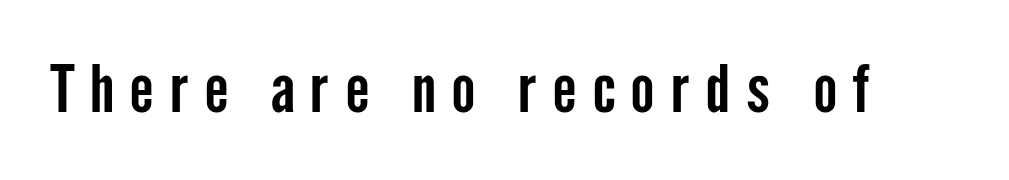
{"serif": "no", "italic": "no", "width": "condensed", "stroke_contrast": "low", "x_height": "medium", "monospaced": "no", "underline": "no", "letter_spacing": "wide", "letter_spacing_em": 0.23, "glyph_px": 65}
